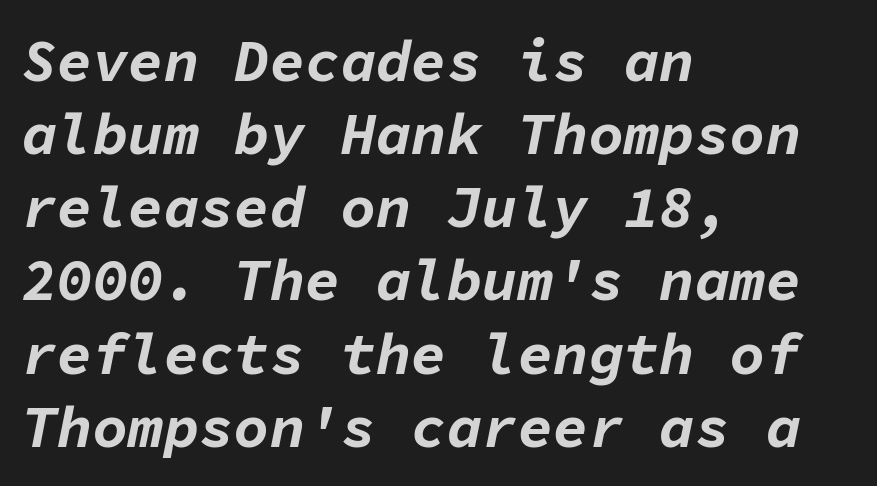
Q: Is the text bold? A: Yes.
Q: Is the text italic (slanted)? A: Yes, it leans right by about 11 degrees.
Q: Is the text underlined? A: No.
Q: How is the paragraph aligned? A: Left-aligned.
Q: Is the spacing between letters normal or unusually wide? A: Normal.
Q: Width (condensed, normal, or wide)? A: Normal.
Q: Stroke contrast? A: Low.
Q: x-height? A: Medium.
Q: Monospaced? A: Yes.
